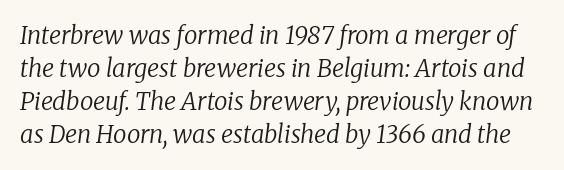
The image shows 24 px text type, italic (leaning right); set normal line spacing (1.37x), normal letter spacing, not underlined.
